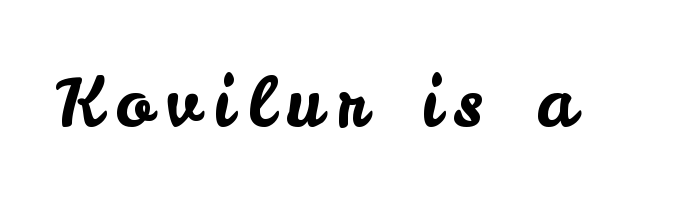
Q: Is the text italic (slanted)? A: Yes.
Q: Is the typeface a serif or a sans-serif typeface? A: Sans-serif.
Q: Is the text underlined? A: No.
Q: Is the spacing between letters normal or unusually wide? A: Unusually wide.
Q: Width (condensed, normal, or wide)? A: Normal.
Q: Stroke contrast? A: Low.
Q: x-height? A: Small.
Q: Monospaced? A: No.
